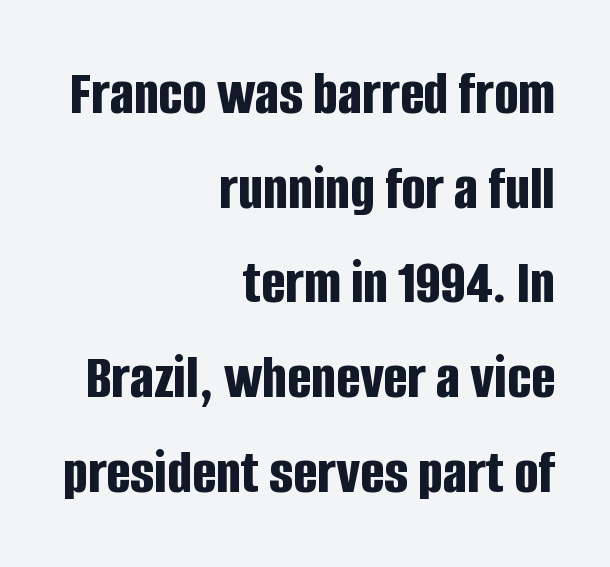
The image shows 64 px bold, condensed sans-serif type, upright; set right-aligned, normal line spacing (1.48x), normal letter spacing, not underlined; low stroke contrast and a large x-height.
